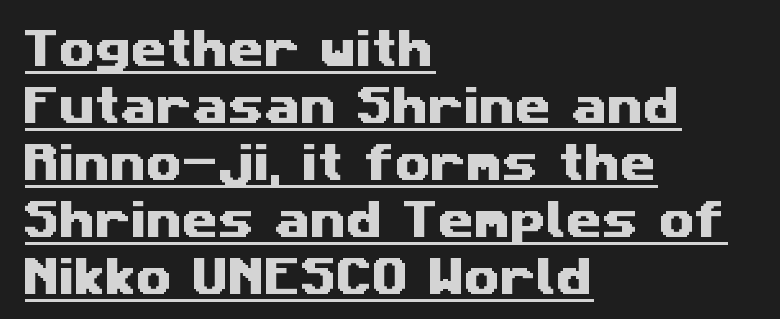
Nope, no serifs anywhere on these letters. Caption: lettering with a line underneath. Varying glyph widths throughout — classic text-font behaviour. Baseline-to-baseline distance is the conventional proportion of letter height. The letters sit at their default tracking, neither squeezed nor spread.
